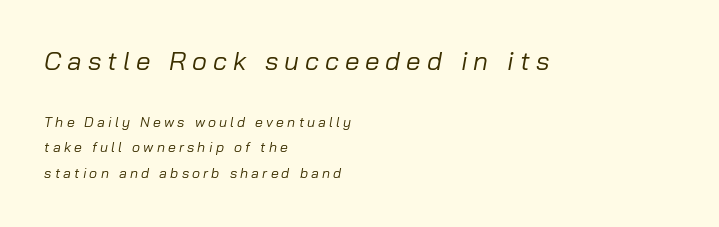
{"italic": "yes", "lean": "right", "slant_degrees": 10, "bold": "no", "underline": "no", "align": "left", "line_spacing_ratio": 1.84, "letter_spacing": "wide", "letter_spacing_em": 0.23, "larger_block": "first", "size_ratio": 1.86, "glyph_px": 26}
